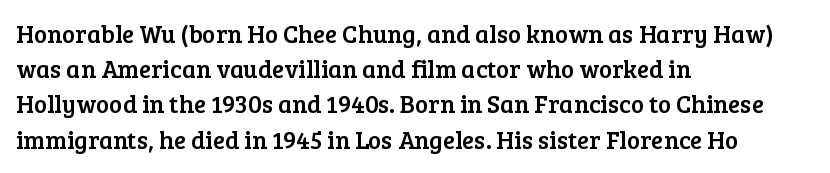
The image shows 25 px text type, upright; set left-aligned, normal line spacing (1.41x), normal letter spacing, not underlined.
